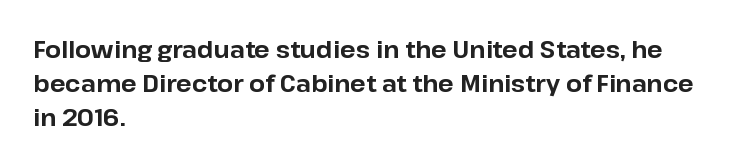
The strip under each line holds only bare page. How are the letters spaced? Ordinarily, with no added tracking. Line spacing here is normal. This rendering uses left alignment, leaving the right contour irregular. When letters stand straight like this, we call the style roman or upright. The rendering uses a bold face; every stroke is thick and dark.
